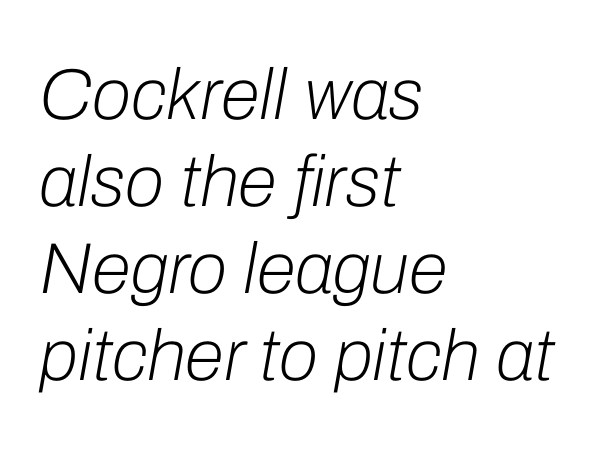
The image shows 72 px light type, italic (leaning right); set left-aligned, line spacing 1.21x, normal letter spacing, not underlined; low stroke contrast and a medium x-height.
